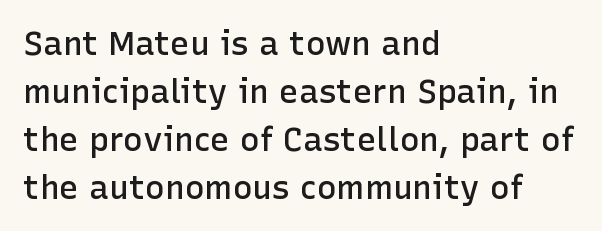
Q: Is the text bold? A: Semi-bold.
Q: Is the text italic (slanted)? A: No, it is upright.
Q: Is the typeface a serif or a sans-serif typeface? A: Sans-serif.
Q: Is the text underlined? A: No.
Q: How is the paragraph aligned? A: Left-aligned.
Q: Is the spacing between letters normal or unusually wide? A: Normal.
Q: Is the spacing between lines tight, normal or loose? A: Normal.
Q: Width (condensed, normal, or wide)? A: Normal.
Q: Stroke contrast? A: Low.
Q: x-height? A: Medium.
Q: Monospaced? A: No.
